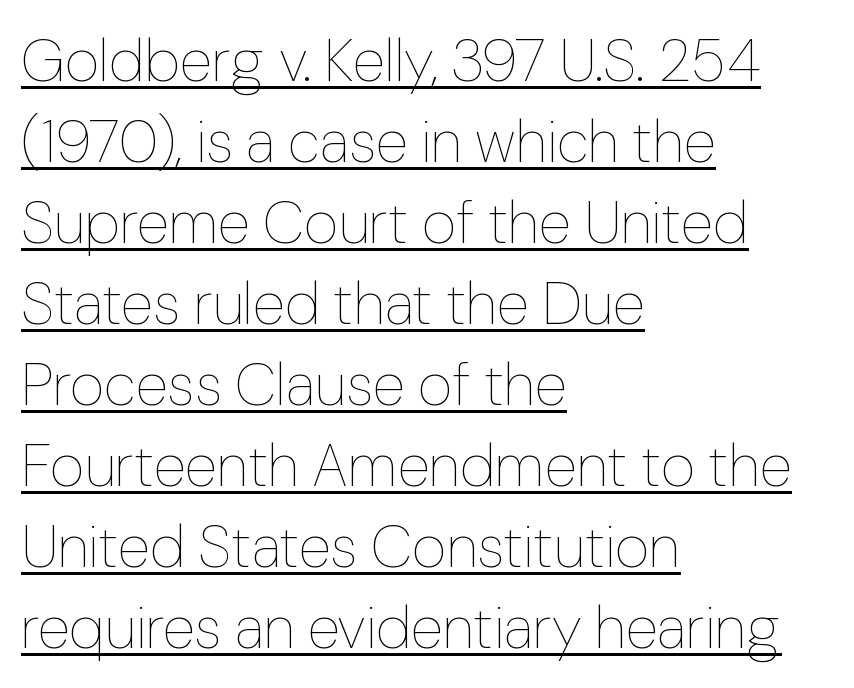
Caption: standard tracking, unaltered. Typeset ragged right — the left edge is the straight one. Compared with typical paragraphs, the rows here are spaced about the same. Characters remain perfectly vertical along every line.
